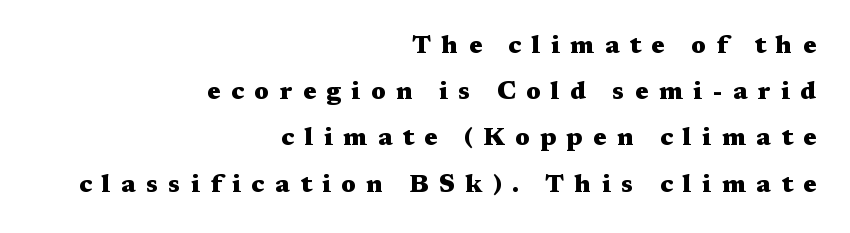
Q: Is the text bold? A: Yes.
Q: Is the text italic (slanted)? A: No, it is upright.
Q: Is the text underlined? A: No.
Q: How is the paragraph aligned? A: Right-aligned.
Q: Is the spacing between letters normal or unusually wide? A: Unusually wide.
